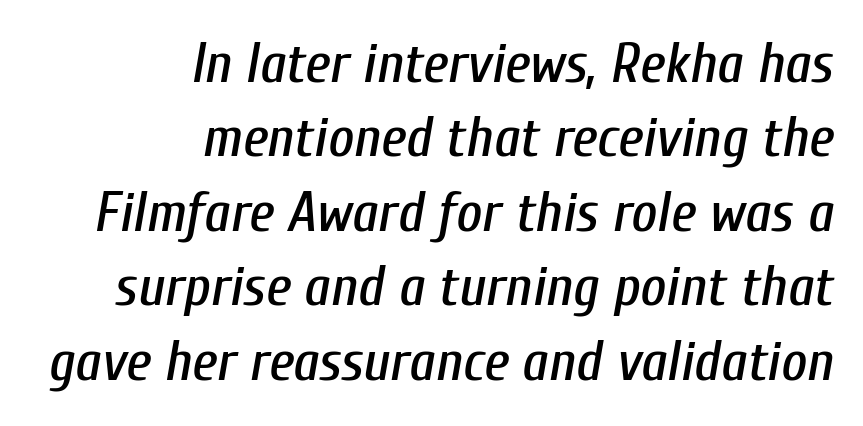
A student would call this right alignment; a typographer would say flush right, rag left. Honestly, the letter spacing is just normal — you wouldn't notice it. The letters advance in unequal steps, a hallmark of proportional type. Letters rest on an invisible, unmarked baseline. The passage shown stacks its lines at a standard gap.
